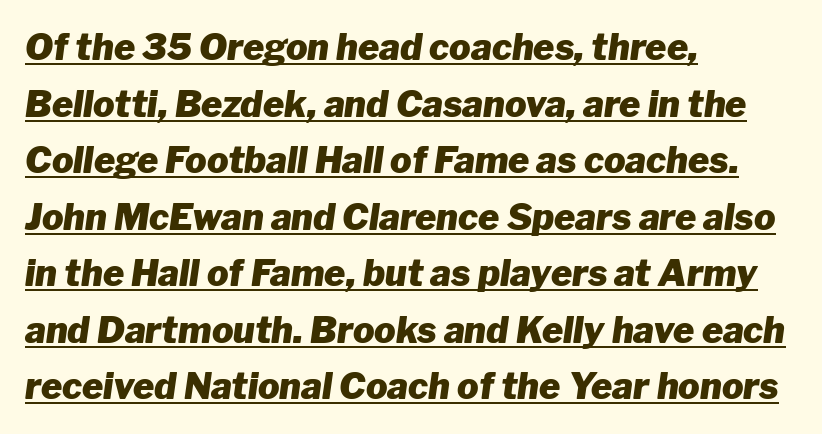
The passage shown is emphatically bold. Does a line run under the words? Yes, clearly. Looking at the ascenders, they clearly lean. Vertically, the passage feels balanced, rows spaced as you'd expect.
